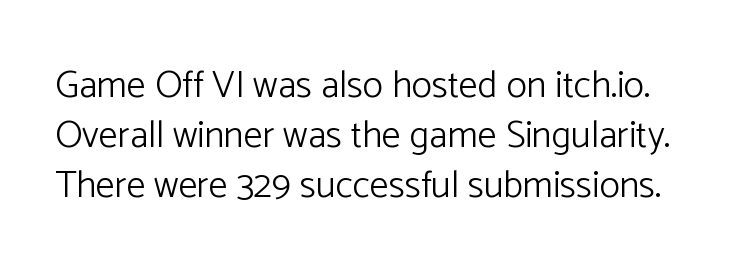
The characters display no serif detailing; their extremities are plain. Looks like regular typesetting: each glyph gets only the width it needs. Has an underline been added? It has not. The characters are drawn with everyday or finer stroke widths. Successive baselines arrive at the customary interval.
